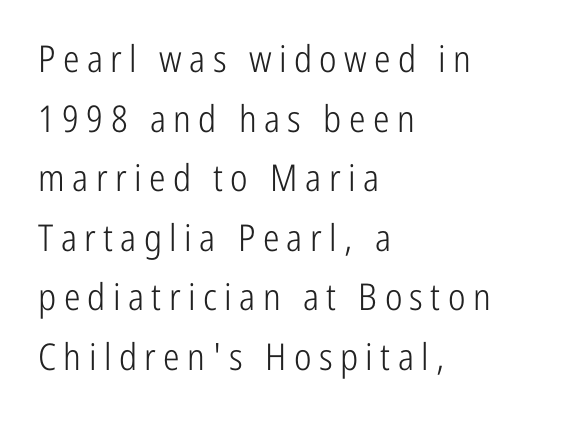
Q: Is the text bold? A: No.
Q: Is the text italic (slanted)? A: No, it is upright.
Q: Is the typeface a serif or a sans-serif typeface? A: Sans-serif.
Q: Is the text underlined? A: No.
Q: How is the paragraph aligned? A: Left-aligned.
Q: Is the spacing between letters normal or unusually wide? A: Unusually wide.
Q: Is the spacing between lines tight, normal or loose? A: Normal.
Q: Width (condensed, normal, or wide)? A: Condensed.
Q: Stroke contrast? A: Low.
Q: x-height? A: Medium.
Q: Monospaced? A: No.
